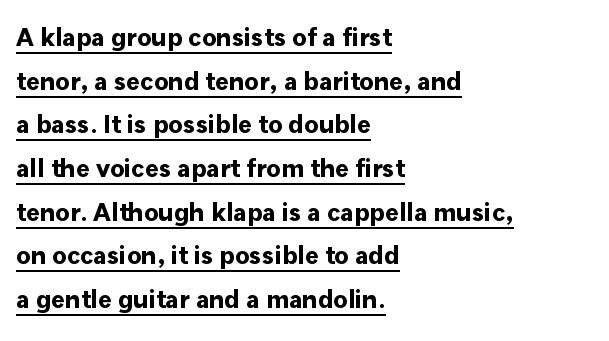
{"italic": "no", "bold": "yes", "underline": "yes", "align": "left", "line_spacing": "normal", "line_spacing_ratio": 1.68, "letter_spacing": "normal", "letter_spacing_em": 0.0, "glyph_px": 26}
